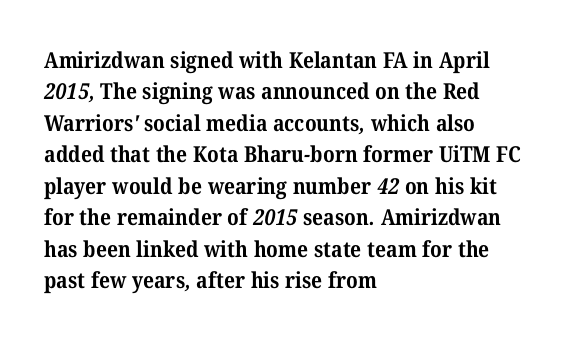
Q: Is the text bold? A: Yes.
Q: Is the text underlined? A: No.
Q: How is the paragraph aligned? A: Left-aligned.
Q: Is the spacing between letters normal or unusually wide? A: Normal.
Q: Is the spacing between lines tight, normal or loose? A: Normal.
